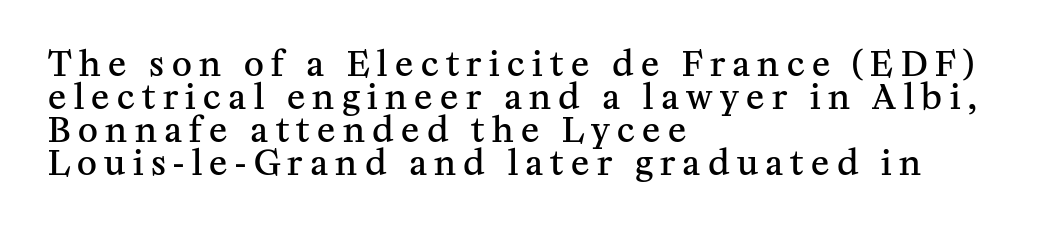
The image shows 34 px semibold serif type, upright; set left-aligned, tight line spacing (0.97x), unusually wide letter spacing (+0.22 em), not underlined; medium stroke contrast and a medium x-height.
